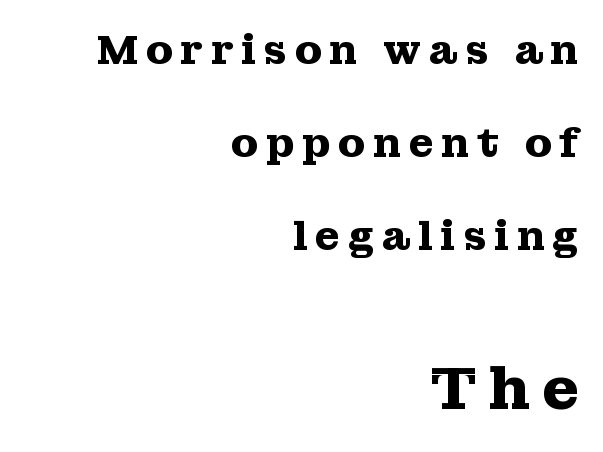
Q: Is the text bold? A: Yes.
Q: Is the text italic (slanted)? A: No, it is upright.
Q: Is the typeface a serif or a sans-serif typeface? A: Serif.
Q: Is the text underlined? A: No.
Q: How is the paragraph aligned? A: Right-aligned.
Q: Is the spacing between lines tight, normal or loose? A: Loose.
Q: Which block of text is set in a larger size, the first (top) or the second (bottom)? A: The second (bottom) one.
Q: Width (condensed, normal, or wide)? A: Wide.
Q: Stroke contrast? A: Medium.
Q: x-height? A: Medium.
Q: Monospaced? A: No.
